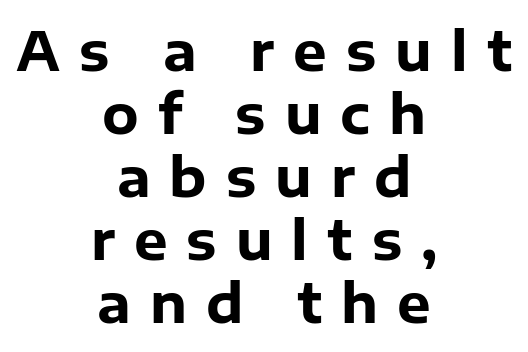
Notice how thick the strokes are: this is what a full bold looks like. Posture: straight, roman, zero tilt. These lines stack symmetrically, like a column narrowing and widening about its center. Look at the bottom of the vertical strokes: they stop flat, with no serifs. Is the letter spacing exaggerated? Yes — the characters are pushed far apart. No word sits above an underline.
